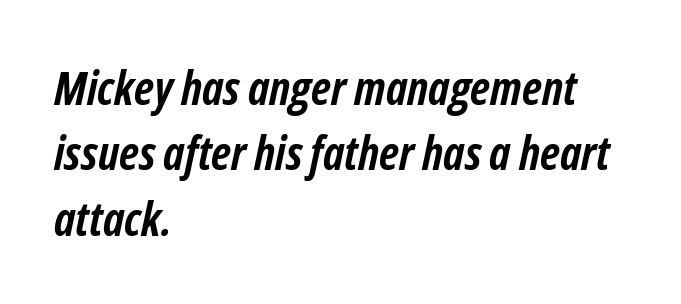
The image shows 47 px semibold, condensed type, italic (leaning right); set left-aligned, normal line spacing (1.39x), normal letter spacing, not underlined; low stroke contrast and a medium x-height.
